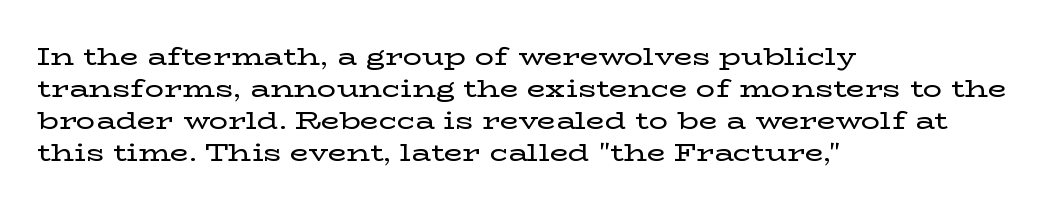
{"italic": "no", "underline": "no", "align": "left", "line_spacing": "normal", "line_spacing_ratio": 1.33, "letter_spacing": "normal", "letter_spacing_em": 0.0, "glyph_px": 24}
